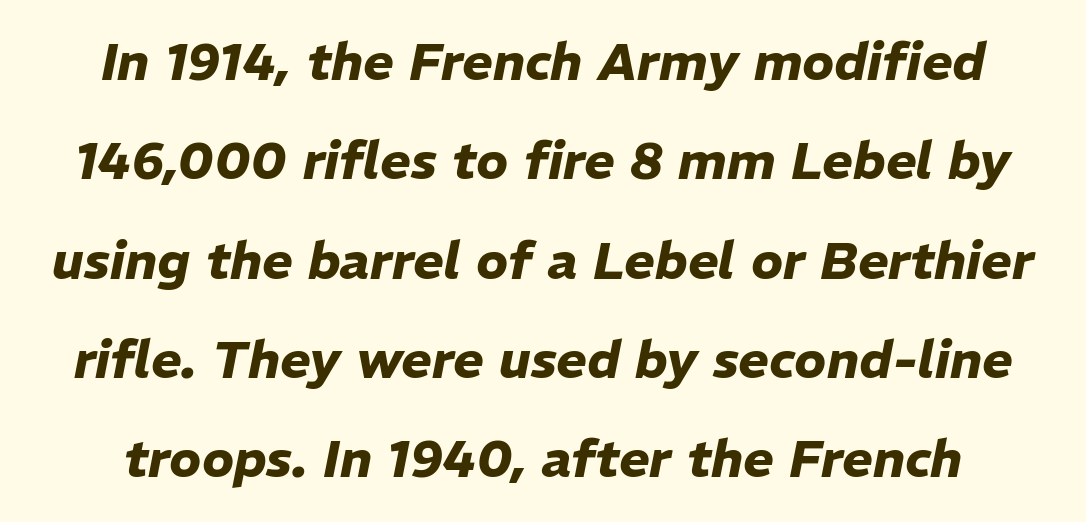
{"italic": "yes", "lean": "right", "slant_degrees": 11, "bold": "yes", "weight": "heavy", "width": "normal", "stroke_contrast": "low", "x_height": "medium", "monospaced": "no", "underline": "no", "line_spacing": "loose", "line_spacing_ratio": 1.91, "letter_spacing": "normal", "letter_spacing_em": 0.0, "glyph_px": 52}
